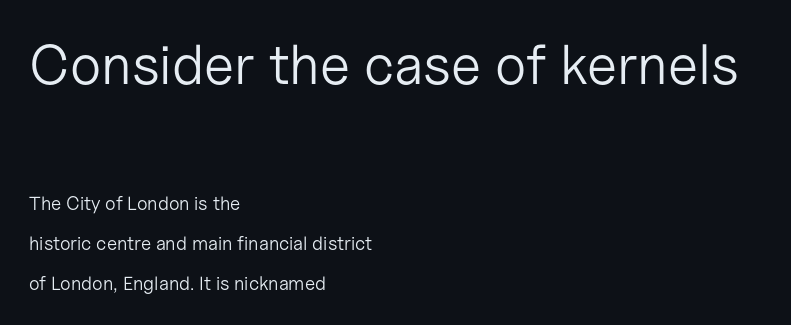
The image shows 56 px light sans-serif type, upright; set left-aligned, loose line spacing (2.1x), normal letter spacing, not underlined; the first (top) block is 2.95x larger; low stroke contrast and a medium x-height.
